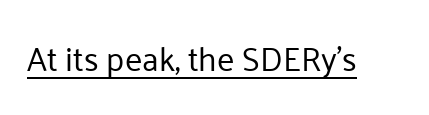
Q: Is the text bold? A: No.
Q: Is the text italic (slanted)? A: No, it is upright.
Q: Is the typeface a serif or a sans-serif typeface? A: Sans-serif.
Q: Is the text underlined? A: Yes.
Q: Is the spacing between letters normal or unusually wide? A: Normal.
Q: Width (condensed, normal, or wide)? A: Normal.
Q: Stroke contrast? A: Low.
Q: x-height? A: Medium.
Q: Monospaced? A: No.
